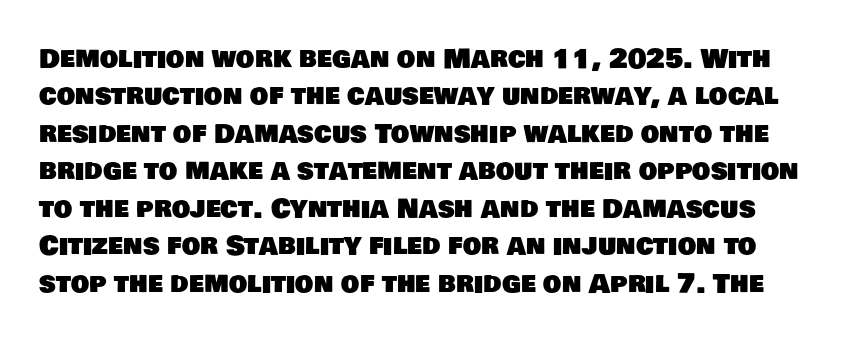
{"underline": "no", "line_spacing": "normal", "line_spacing_ratio": 1.44, "letter_spacing": "normal", "letter_spacing_em": 0.0, "glyph_px": 26}
